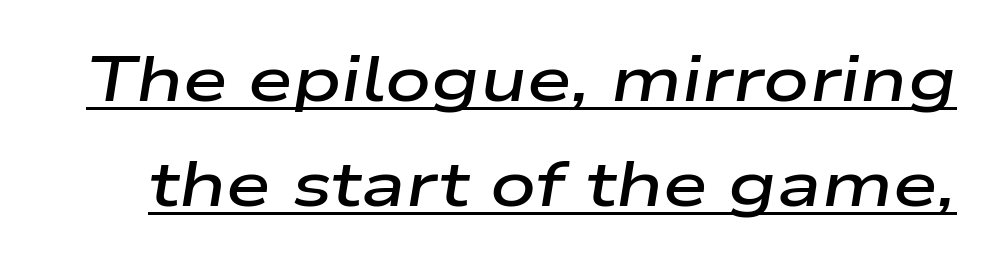
Notice how a bar underscores the lettering throughout. The letters advance in unequal steps, a hallmark of proportional type. The gaps between neighbouring characters are ordinary and unremarkable. Regarding leading, the lines here are spaced in the standard way.
